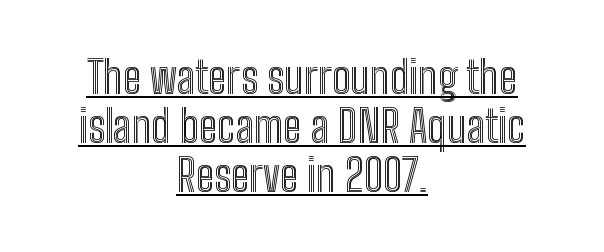
Q: Is the text italic (slanted)? A: No, it is upright.
Q: Is the text underlined? A: Yes.
Q: How is the paragraph aligned? A: Centered.
Q: Is the spacing between letters normal or unusually wide? A: Normal.
Q: Is the spacing between lines tight, normal or loose? A: Tight.
Q: Width (condensed, normal, or wide)? A: Condensed.
Q: x-height? A: Medium.
Q: Monospaced? A: No.
